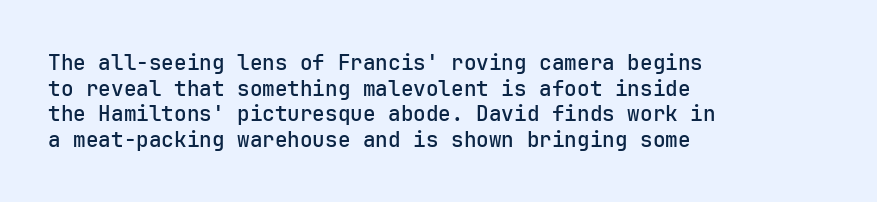
The image shows 21 px text type, upright; set left-aligned, line spacing 1.22x, normal letter spacing, not underlined.
